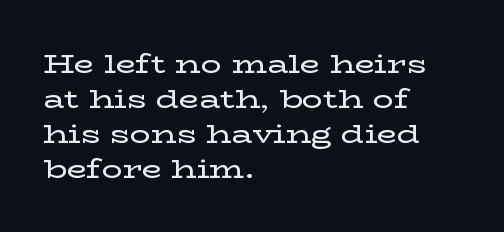
The image shows 26 px text type, upright; set left-aligned, normal line spacing (1.34x), normal letter spacing, not underlined.
